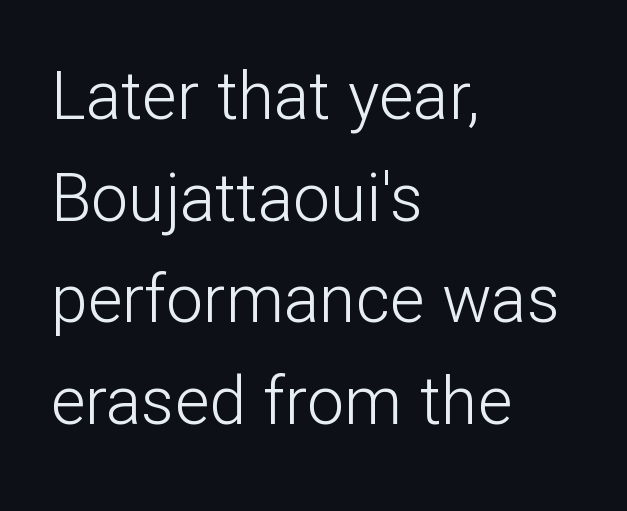
Q: Is the text bold? A: No.
Q: Is the text italic (slanted)? A: No, it is upright.
Q: Is the typeface a serif or a sans-serif typeface? A: Sans-serif.
Q: Is the text underlined? A: No.
Q: How is the paragraph aligned? A: Left-aligned.
Q: Is the spacing between letters normal or unusually wide? A: Normal.
Q: Is the spacing between lines tight, normal or loose? A: Normal.
Q: Width (condensed, normal, or wide)? A: Normal.
Q: Stroke contrast? A: Low.
Q: x-height? A: Medium.
Q: Monospaced? A: No.
